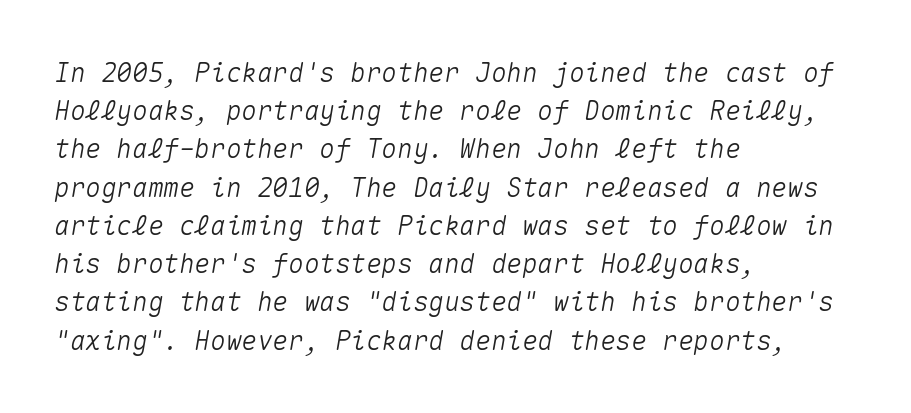
Lines of text with bare space underneath. The letters are slanted; this is an italic face. Each word holds together tightly as a unit, with standard inter-letter gaps. Does the leading feel generous? No, just average. The rendering anchors every line to the left-hand side.
